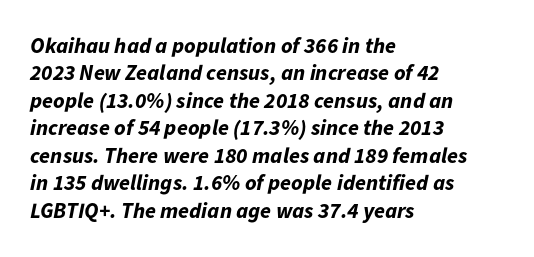
The image shows 22 px bold type, italic (leaning right); set left-aligned, normal line spacing (1.25x), normal letter spacing, not underlined.
